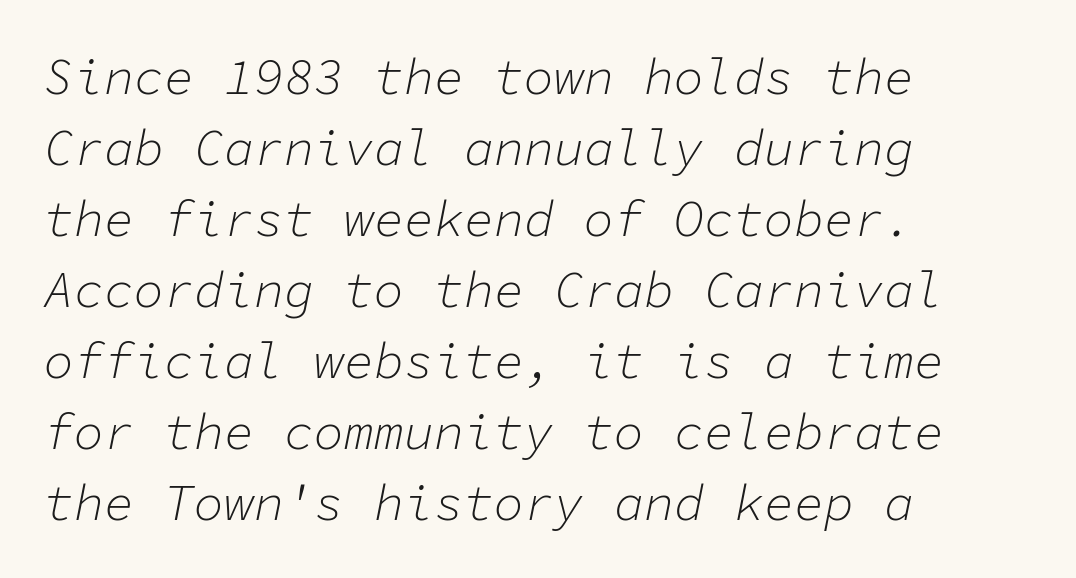
The image shows 50 px light type, italic (leaning right), monospaced; set left-aligned, normal line spacing (1.42x), normal letter spacing, not underlined; low stroke contrast and a medium x-height.
